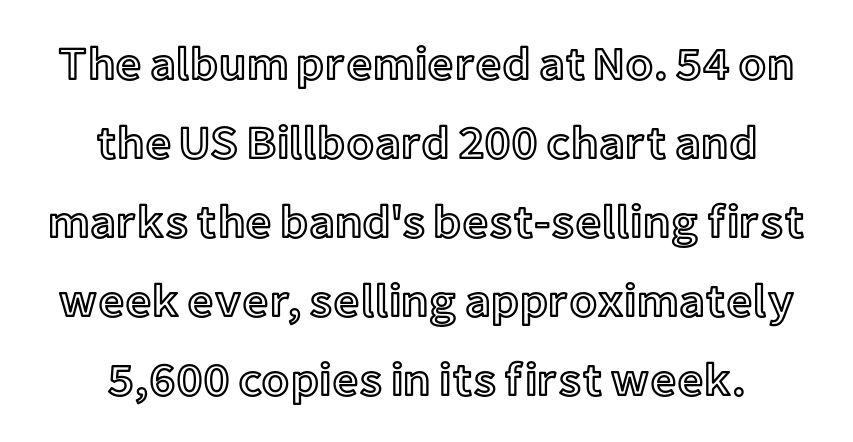
{"italic": "no", "width": "normal", "x_height": "medium", "monospaced": "no", "underline": "no", "align": "center", "line_spacing_ratio": 1.72, "letter_spacing": "normal", "letter_spacing_em": 0.0, "glyph_px": 46}
